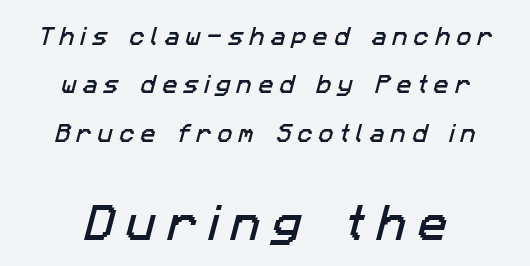
The image shows 39 px sans-serif type; set loose line spacing (2.42x), unusually wide letter spacing (+0.31 em), not underlined; the second (bottom) block is 1.95x larger; low stroke contrast and a medium x-height.
